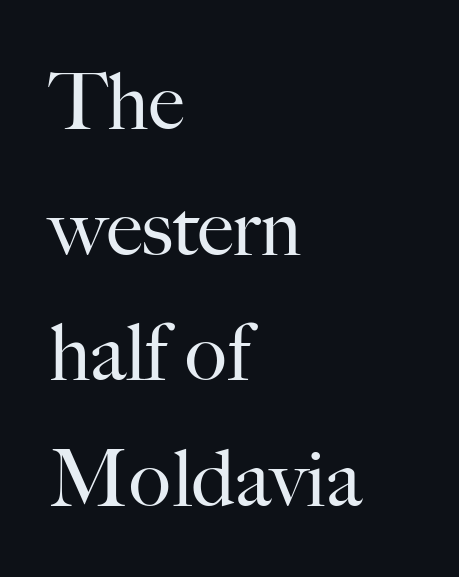
The rows are spaced the way most documents space them. This reads as an unemphasized weight, regular at the heaviest. The rendering anchors every line to the left-hand side. Yep, those are serifs on the letters.
